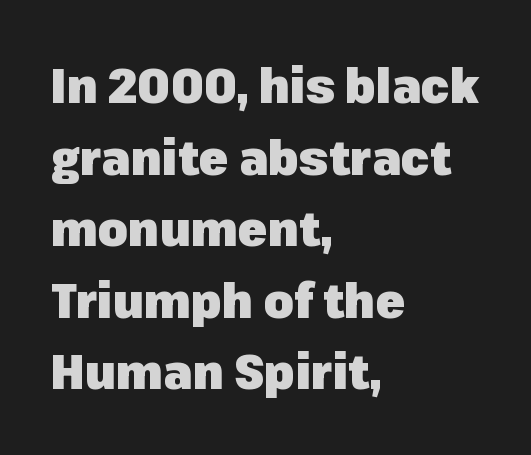
The image shows 48 px heavy sans-serif type, upright; set left-aligned, normal line spacing (1.49x), normal letter spacing, not underlined; low stroke contrast and a medium x-height.
